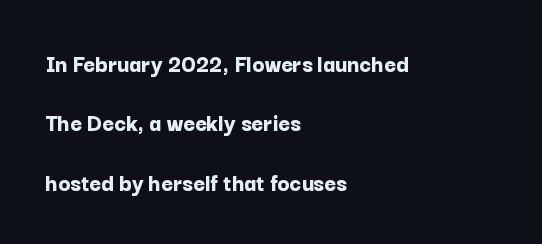
The image shows 25 px bold type, upright; set left-aligned, loose line spacing (2.38x), normal letter spacing, not underlined.
